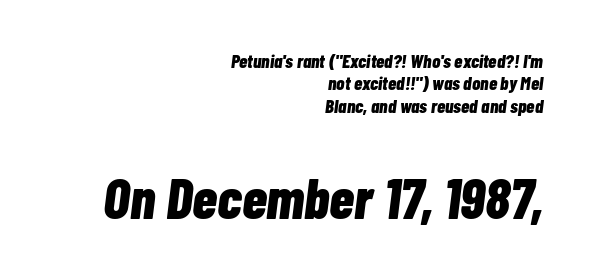
Q: Is the text bold? A: Yes.
Q: Is the text italic (slanted)? A: Yes, it leans right by about 7 degrees.
Q: Is the text underlined? A: No.
Q: How is the paragraph aligned? A: Right-aligned.
Q: Is the spacing between letters normal or unusually wide? A: Normal.
Q: Which block of text is set in a larger size, the first (top) or the second (bottom)? A: The second (bottom) one.
Q: Width (condensed, normal, or wide)? A: Condensed.
Q: Stroke contrast? A: Low.
Q: x-height? A: Medium.
Q: Monospaced? A: No.
